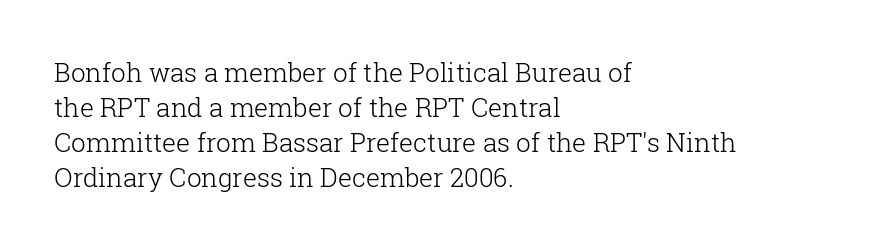
How are the letters spaced? Ordinarily, with no added tracking. Has an underline been added? It has not. Honestly, the row spacing looks completely unremarkable. The font is comparable to plain body text, perhaps lighter. Visually the block forms a straight wall on the left and a jagged coastline on the right.
